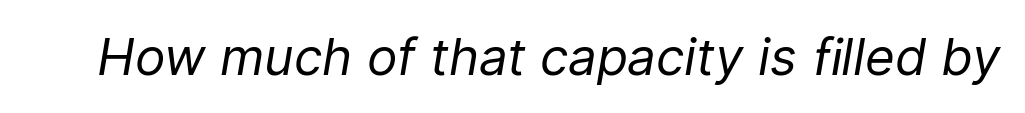
{"italic": "yes", "lean": "right", "slant_degrees": 9, "bold": "no", "weight": "regular", "width": "normal", "stroke_contrast": "low", "x_height": "medium", "monospaced": "no", "underline": "no", "letter_spacing": "normal", "letter_spacing_em": 0.0, "glyph_px": 51}
